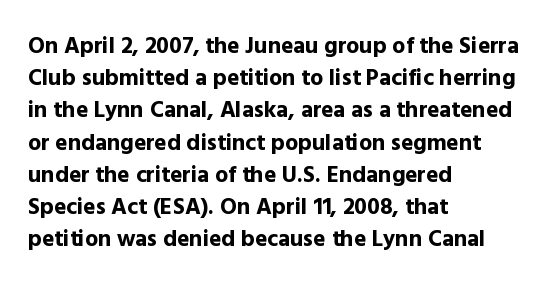
Teacher's note: observe the even left margin — that is flush-left alignment. Tracking here is standard; glyphs follow each other at the usual distance. Horizontal bands of white between lines are of average thickness. Is the type bold? Yes — the strokes are clearly thick and heavy. This is the regular roman posture of the typeface.
